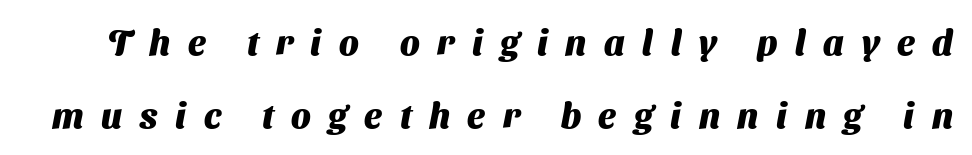
Q: Is the text bold? A: Yes.
Q: Is the typeface a serif or a sans-serif typeface? A: Sans-serif.
Q: Is the text underlined? A: No.
Q: Is the spacing between letters normal or unusually wide? A: Unusually wide.
Q: Is the spacing between lines tight, normal or loose? A: Loose.
Q: Width (condensed, normal, or wide)? A: Normal.
Q: Stroke contrast? A: Medium.
Q: x-height? A: Medium.
Q: Monospaced? A: No.
